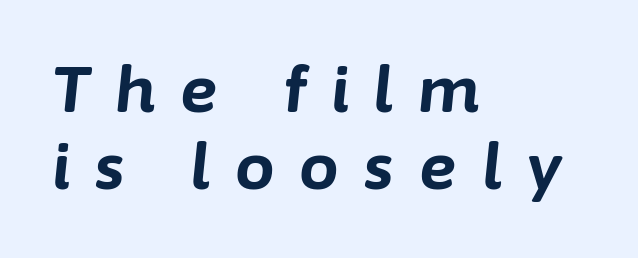
Its strokes are broad and dark, the hallmark of bold type. Typeset ragged right — the left edge is the straight one. Looks like regular typesetting: each glyph gets only the width it needs. It's the slanting kind of type.
